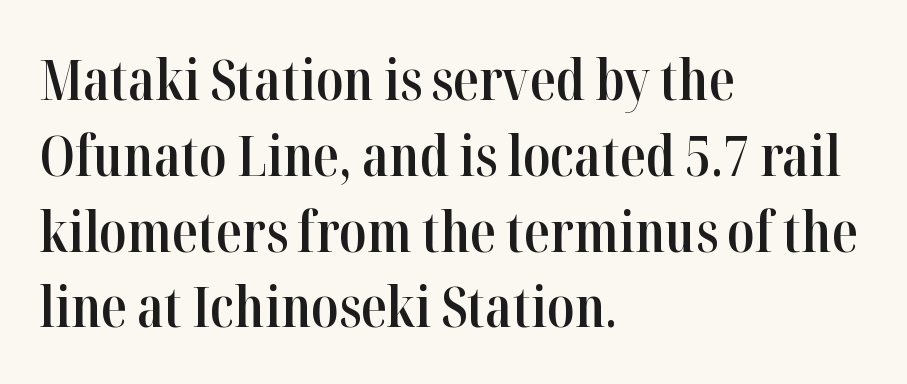
{"serif": "yes", "italic": "no", "bold": "semi", "weight": "semibold", "width": "condensed", "stroke_contrast": "high", "x_height": "medium", "monospaced": "no", "underline": "no", "align": "left", "line_spacing": "normal", "line_spacing_ratio": 1.33, "letter_spacing": "normal", "letter_spacing_em": 0.0, "glyph_px": 57}
